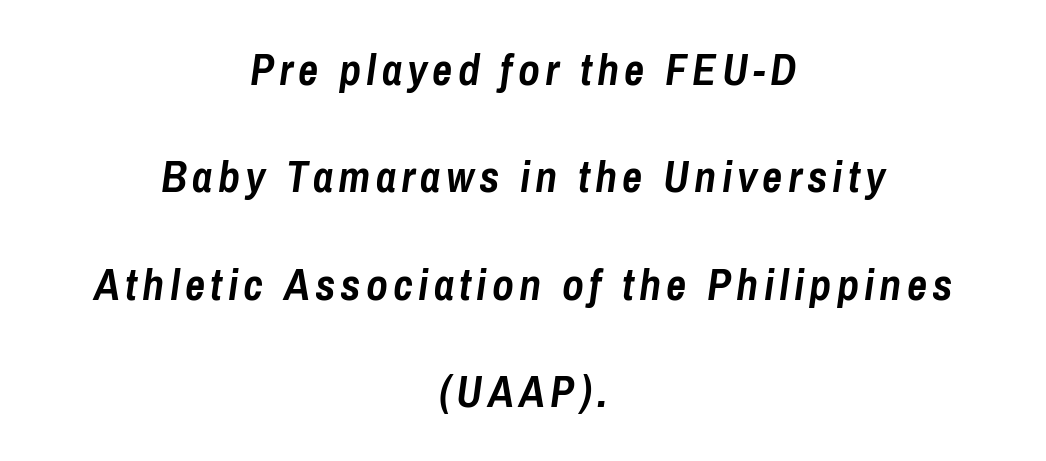
{"italic": "yes", "lean": "right", "slant_degrees": 8, "bold": "yes", "weight": "semibold", "width": "condensed", "stroke_contrast": "low", "x_height": "medium", "monospaced": "no", "underline": "no", "align": "center", "line_spacing": "loose", "line_spacing_ratio": 2.44, "glyph_px": 44}
